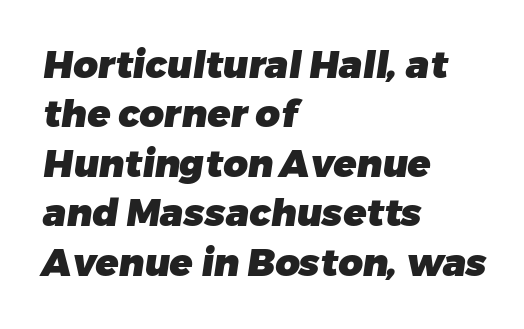
The image shows 38 px heavy sans-serif type; set left-aligned, normal line spacing (1.3x), normal letter spacing, not underlined; low stroke contrast and a medium x-height.
